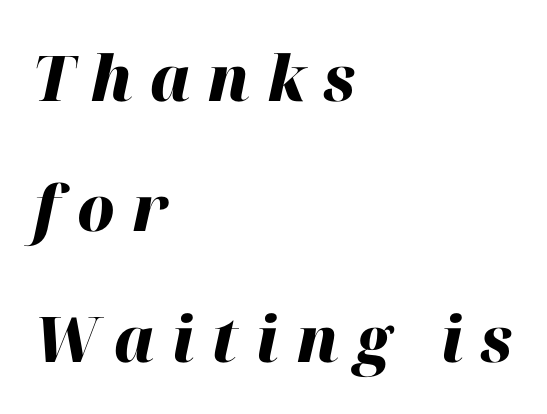
Heavy, bold letterforms. The face used here has a pronounced slope to its letters. Each word looks stretched out because of the extra space between its letters. Each line starts at the same left margin while the right side varies.
